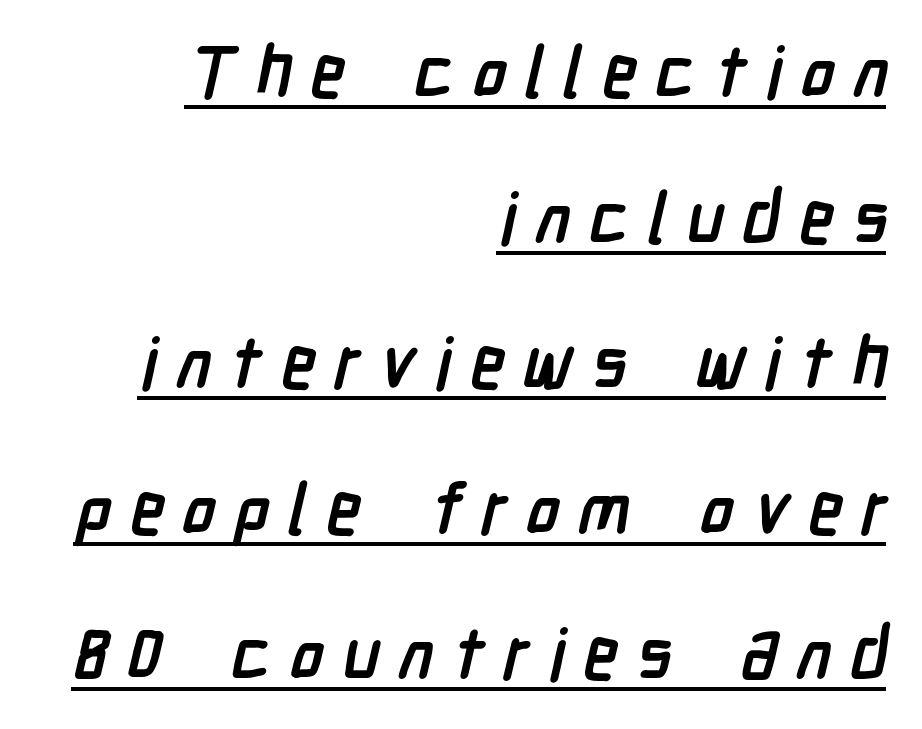
{"serif": "no", "bold": "yes", "weight": "semibold", "width": "condensed", "stroke_contrast": "low", "x_height": "medium", "monospaced": "no", "underline": "yes", "align": "right", "line_spacing": "loose", "line_spacing_ratio": 2.05, "letter_spacing": "wide", "letter_spacing_em": 0.26, "glyph_px": 71}
